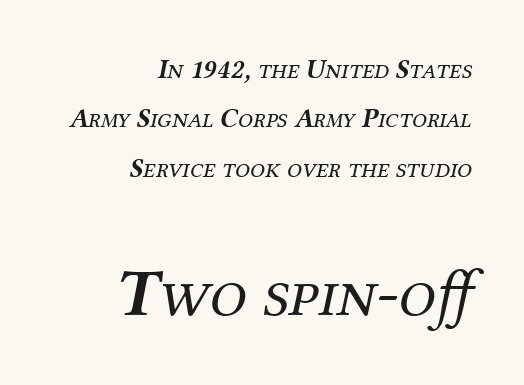
The image shows 67 px regular-weight serif type, italic (leaning right); set right-aligned, line spacing 1.83x, normal letter spacing, not underlined; the second (bottom) block is 2.48x larger; medium stroke contrast and a medium x-height.
